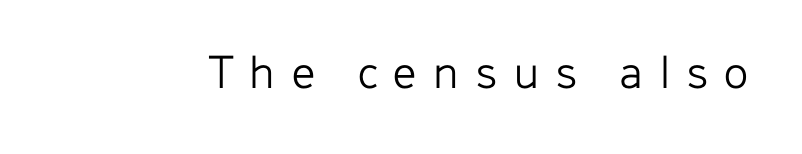
Descender tails drop into unmarked territory. Does extra space separate the letters? Yes, quite a lot of it. Stroke mass is kept to a normal reading level or below. Nope, not italic — everything's standing straight.
